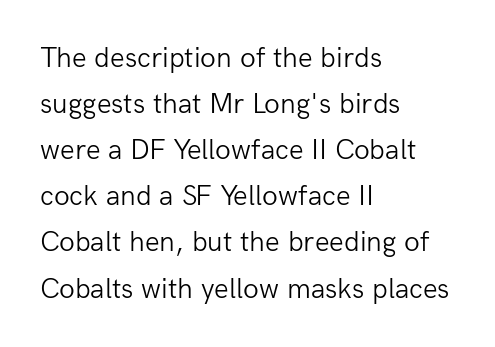
The image shows 29 px light sans-serif type, upright; set left-aligned, normal line spacing (1.59x), normal letter spacing, not underlined; low stroke contrast and a medium x-height.
